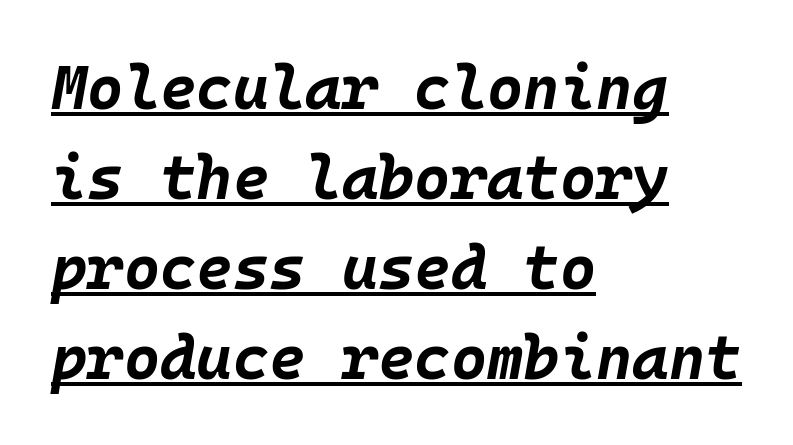
The image shows 62 px bold type, italic (leaning right), monospaced; set left-aligned, normal line spacing (1.45x), normal letter spacing, underlined; low stroke contrast and a large x-height.
